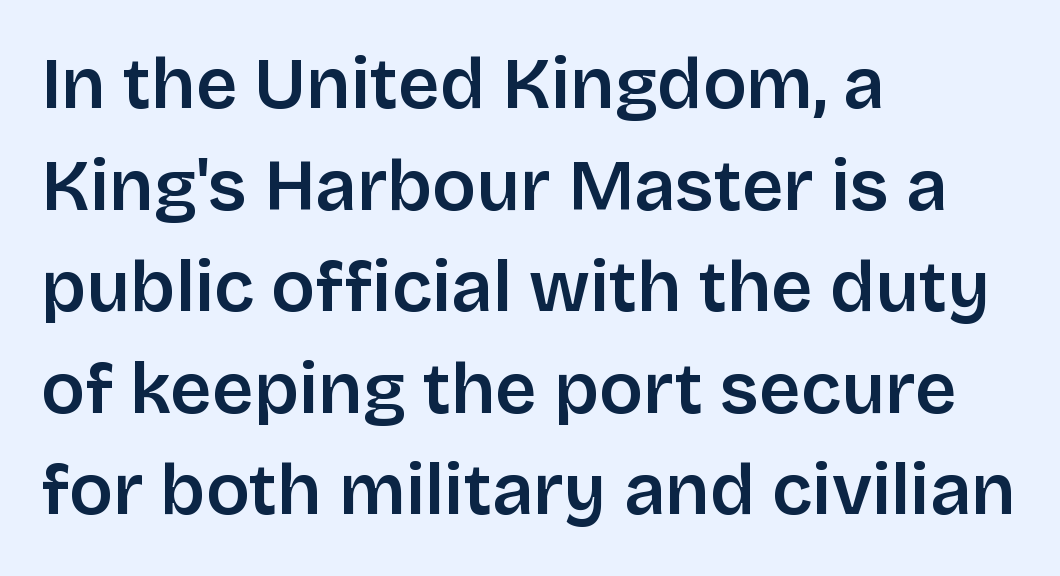
The image shows 72 px semibold sans-serif type, upright; set left-aligned, normal line spacing (1.41x), normal letter spacing, not underlined; low stroke contrast and a large x-height.
